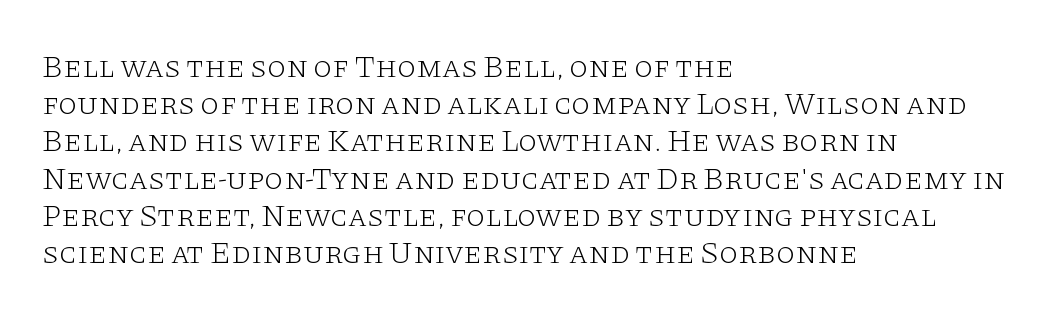
Q: Is the text bold? A: No.
Q: Is the text italic (slanted)? A: No, it is upright.
Q: Is the typeface a serif or a sans-serif typeface? A: Serif.
Q: Is the text underlined? A: No.
Q: How is the paragraph aligned? A: Left-aligned.
Q: Is the spacing between letters normal or unusually wide? A: Normal.
Q: Width (condensed, normal, or wide)? A: Wide.
Q: Stroke contrast? A: Low.
Q: x-height? A: Large.
Q: Monospaced? A: No.
